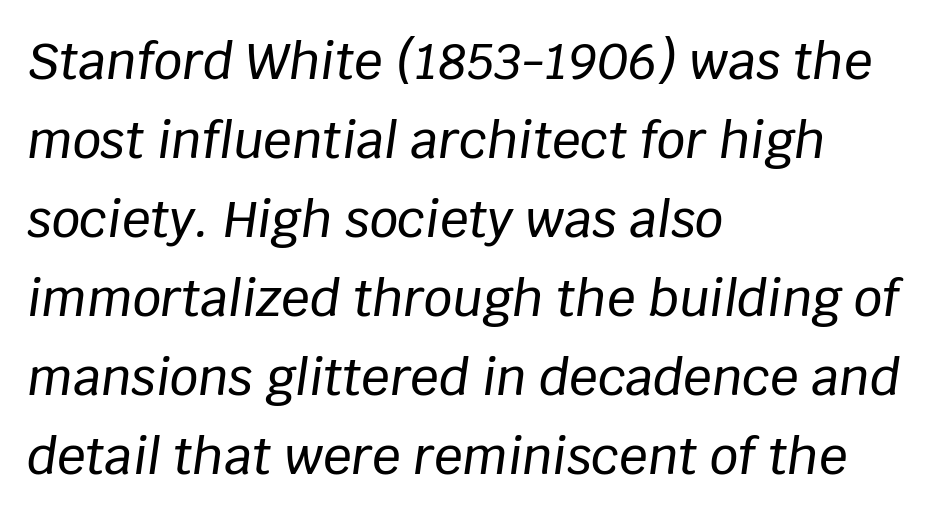
The image shows 50 px text type, italic (leaning right); set left-aligned, normal line spacing (1.58x), normal letter spacing, not underlined; low stroke contrast and a large x-height.
